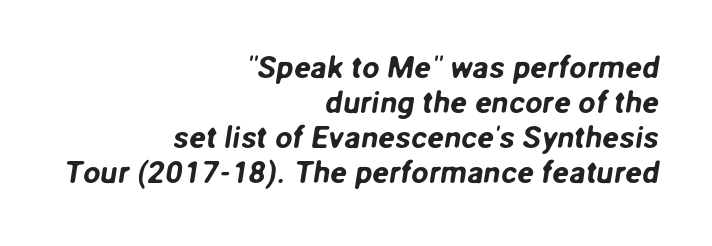
{"serif": "no", "width": "normal", "stroke_contrast": "low", "x_height": "medium", "monospaced": "no", "underline": "no", "align": "right", "line_spacing": "tight", "line_spacing_ratio": 1.13, "letter_spacing": "normal", "letter_spacing_em": 0.0, "glyph_px": 31}
